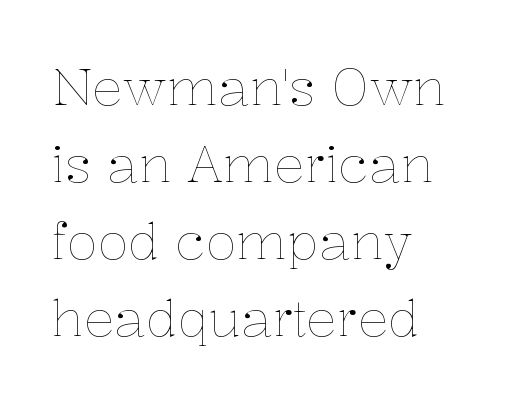
The image shows 51 px thin type, upright; set left-aligned, normal line spacing (1.51x), normal letter spacing, not underlined; low stroke contrast and a medium x-height.
